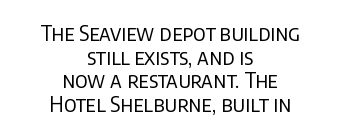
Q: Is the text bold? A: No.
Q: Is the text italic (slanted)? A: No, it is upright.
Q: Is the text underlined? A: No.
Q: How is the paragraph aligned? A: Centered.
Q: Is the spacing between letters normal or unusually wide? A: Normal.
Q: Is the spacing between lines tight, normal or loose? A: Tight.
